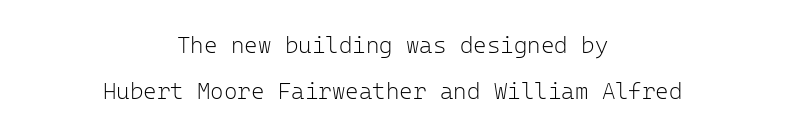
The image shows 23 px text type, upright; set centered, loose line spacing (1.99x), normal letter spacing, not underlined.
